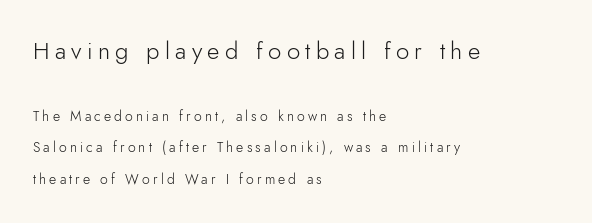
The image shows 24 px text type, upright; set left-aligned, loose line spacing (2.24x), unusually wide letter spacing (+0.22 em), not underlined; the first (top) block is 1.71x larger.
